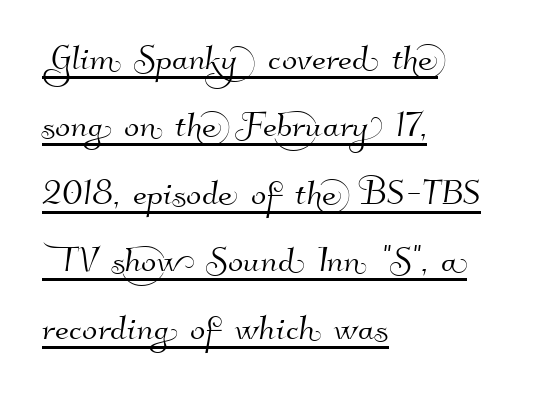
The rag falls on the right side of this text block. Tracking here is standard; glyphs follow each other at the usual distance. Serif or sans? Sans — the stroke terminals are bare. Leading matches the norm, producing a regular column. A continuous stroke trails under the words, as in a hyperlink. This sample has the flowing, uneven cadence of proportional lettering.
